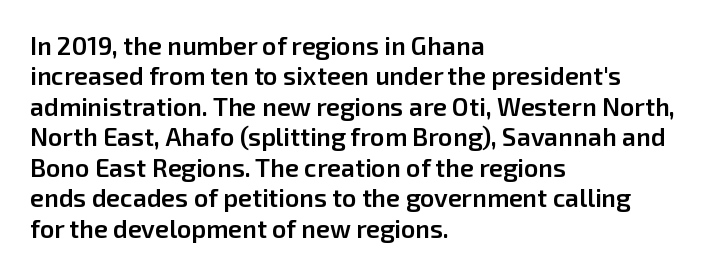
This is moderately heavy type, rendered in semibold. The lines are quadded left. The words here are not underlined. Look at the tracking — it's just the regular setting, nothing added. No italicization has been applied; the sample stays upright.
